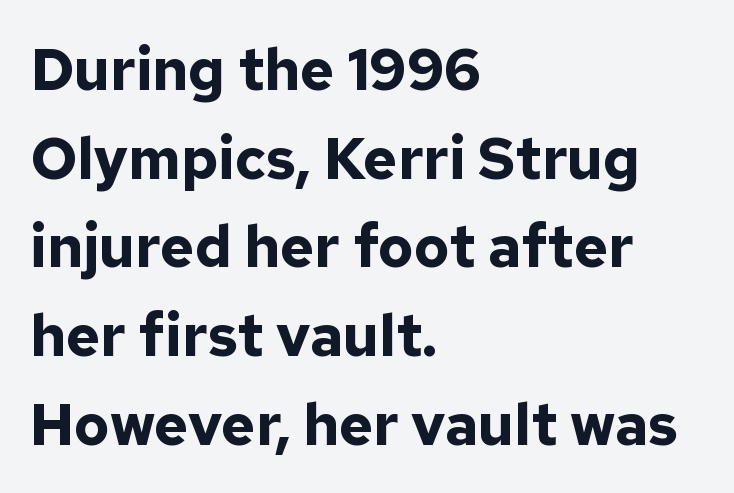
The image shows 58 px bold sans-serif type, upright; set left-aligned, normal line spacing (1.53x), normal letter spacing, not underlined; low stroke contrast and a medium x-height.
